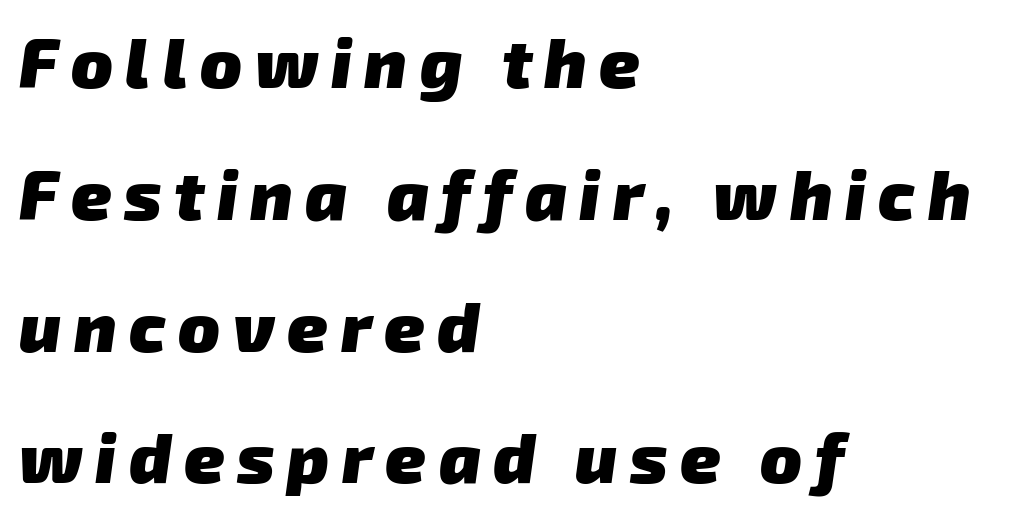
The specimen omits any rule beneath the text block's lines. The rendering uses natural spacing where letterforms have individual widths. One glance says open: line gaps are wider than usual. Strokes here are thick enough to call this a true bold. Each line starts at the same left margin while the right side varies. The typeface chosen for these lines omits serifs.
